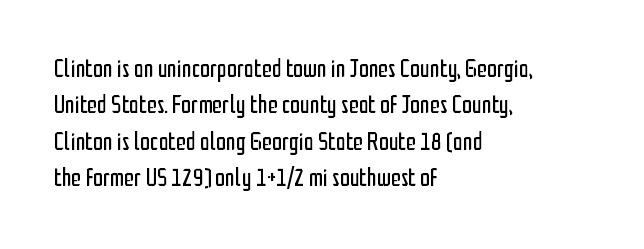
In terms of posture, this sample is upright. The passage shown has conventional tracking throughout. The zone under the glyphs is completely vacant. The lines are quadded left. These glyphs show unthickened strokes, regular width or finer. Rows of type keep a routine distance in the vertical direction.
